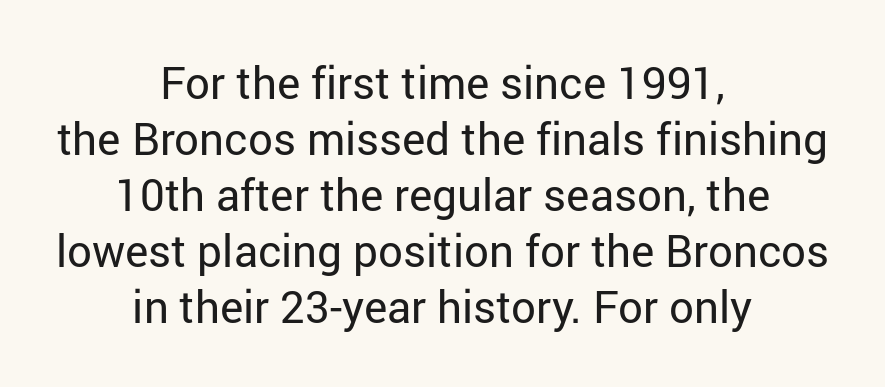
The rendering uses natural spacing where letterforms have individual widths. Check under the words: just untouched page. Weight: regular or lighter. Is there much room between lines? A standard amount, neither cramped nor airy. Default kerning and tracking; the words read as compact shapes. Examine the stroke ends and you'll find no serifs.
